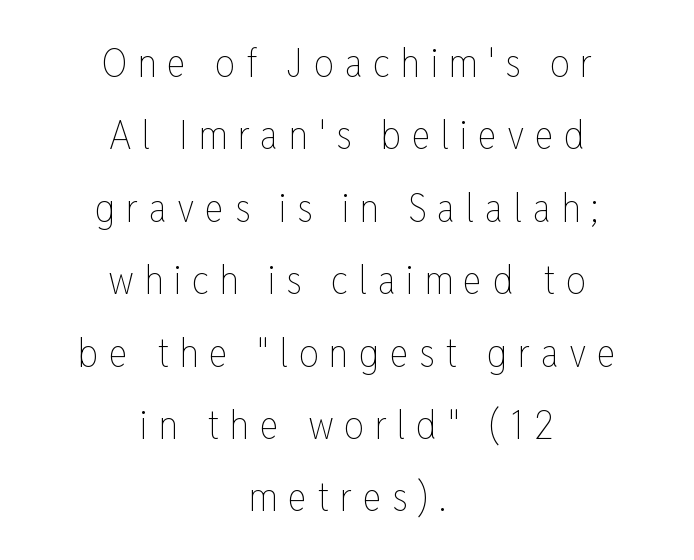
{"italic": "no", "bold": "no", "weight": "thin", "width": "condensed", "stroke_contrast": "low", "x_height": "medium", "monospaced": "no", "underline": "no", "align": "center", "line_spacing_ratio": 1.81, "letter_spacing": "wide", "letter_spacing_em": 0.26, "glyph_px": 40}
